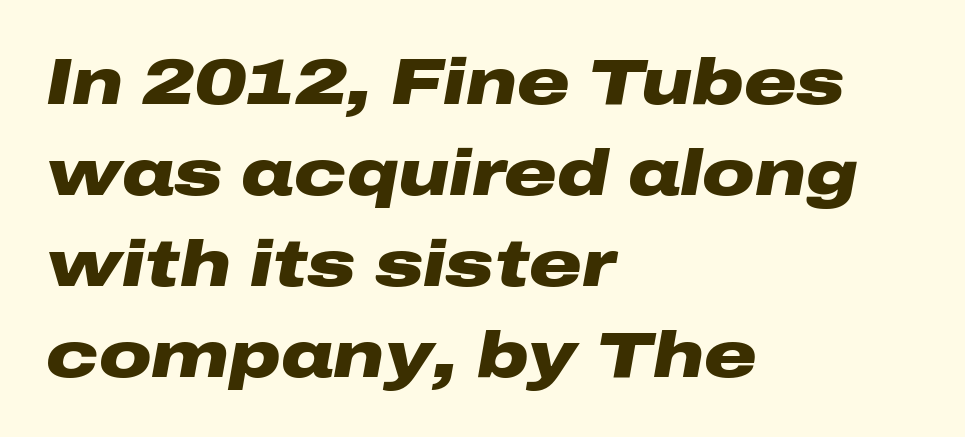
Q: Is the text bold? A: Yes.
Q: Is the text italic (slanted)? A: Yes, it leans right by about 10 degrees.
Q: Is the text underlined? A: No.
Q: How is the paragraph aligned? A: Left-aligned.
Q: Is the spacing between letters normal or unusually wide? A: Normal.
Q: Is the spacing between lines tight, normal or loose? A: Normal.
Q: Width (condensed, normal, or wide)? A: Wide.
Q: Stroke contrast? A: Low.
Q: x-height? A: Medium.
Q: Monospaced? A: No.
